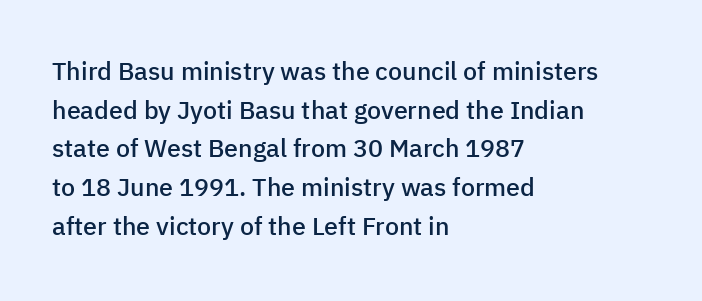
Quick note: underline off. The passage is arranged the way most books set body copy — flush left. Quick note: interline space is typical. Posture: vertical. The letters sit at their default tracking, neither squeezed nor spread.
